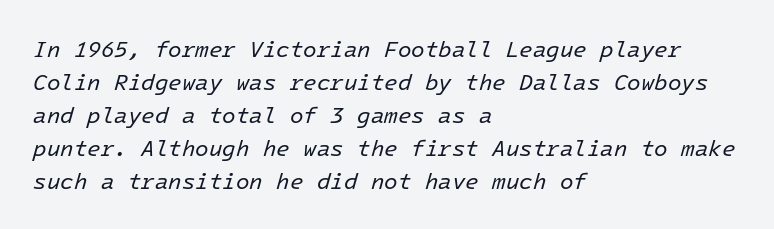
Descenders hang freely into open space. Whoever set this chose a conventional vertical rhythm. The cut favours lightness, reaching ordinary text weight at its darkest. Nobody touched the tracking dial on this one.
